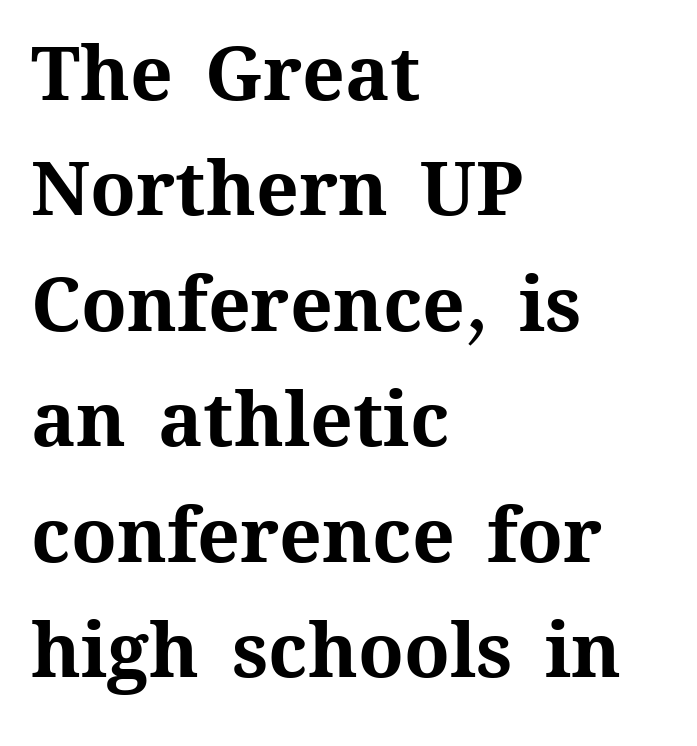
{"italic": "no", "bold": "yes", "weight": "bold", "width": "normal", "stroke_contrast": "medium", "x_height": "medium", "monospaced": "no", "underline": "no", "align": "left", "line_spacing": "normal", "line_spacing_ratio": 1.54, "letter_spacing": "normal", "letter_spacing_em": 0.0, "glyph_px": 75}
